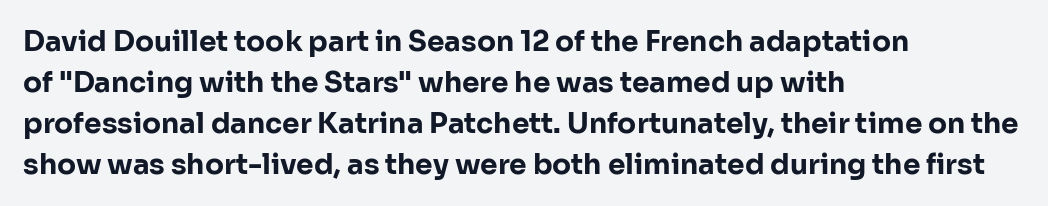
The image shows 28 px bold sans-serif type, upright; set left-aligned, normal line spacing (1.46x), normal letter spacing, not underlined; low stroke contrast and a medium x-height.
